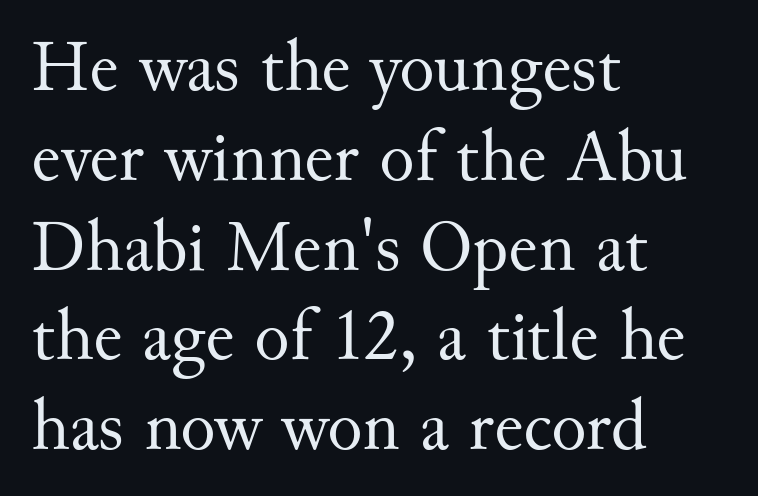
Q: Is the text bold? A: No.
Q: Is the text italic (slanted)? A: No, it is upright.
Q: Is the typeface a serif or a sans-serif typeface? A: Serif.
Q: Is the text underlined? A: No.
Q: How is the paragraph aligned? A: Left-aligned.
Q: Is the spacing between letters normal or unusually wide? A: Normal.
Q: Width (condensed, normal, or wide)? A: Normal.
Q: Stroke contrast? A: Medium.
Q: x-height? A: Small.
Q: Monospaced? A: No.
